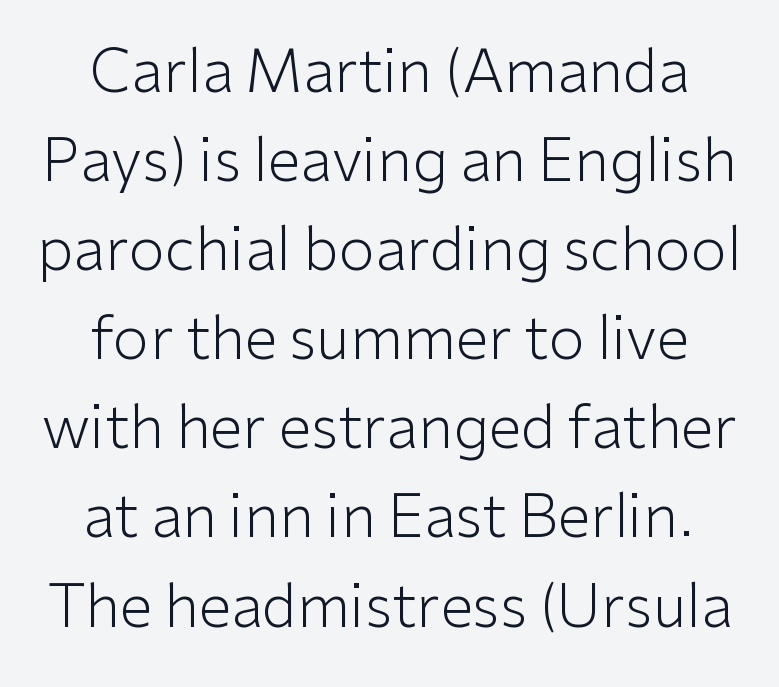
{"serif": "no", "italic": "no", "bold": "no", "weight": "light", "width": "normal", "stroke_contrast": "low", "x_height": "medium", "monospaced": "no", "underline": "no", "align": "center", "line_spacing": "normal", "line_spacing_ratio": 1.51, "letter_spacing": "normal", "letter_spacing_em": 0.0, "glyph_px": 59}
